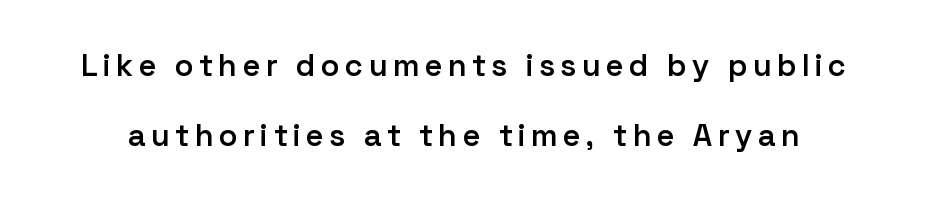
The image shows 31 px semibold sans-serif type, upright; set loose line spacing (2.26x), not underlined; low stroke contrast and a medium x-height.
